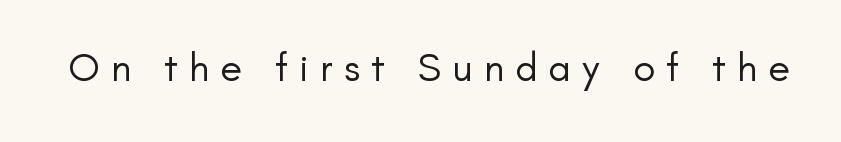
Q: Is the text bold? A: No.
Q: Is the text italic (slanted)? A: No, it is upright.
Q: Is the typeface a serif or a sans-serif typeface? A: Sans-serif.
Q: Is the text underlined? A: No.
Q: Is the spacing between letters normal or unusually wide? A: Unusually wide.
Q: Width (condensed, normal, or wide)? A: Normal.
Q: Stroke contrast? A: Low.
Q: x-height? A: Small.
Q: Monospaced? A: No.
